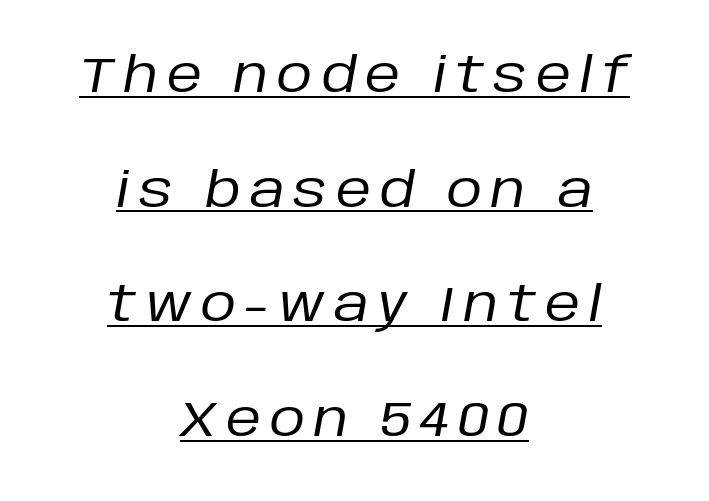
Q: Is the text bold? A: No.
Q: Is the text italic (slanted)? A: Yes, it leans right by about 10 degrees.
Q: Is the text underlined? A: Yes.
Q: How is the paragraph aligned? A: Centered.
Q: Is the spacing between lines tight, normal or loose? A: Loose.
Q: Width (condensed, normal, or wide)? A: Normal.
Q: Stroke contrast? A: Low.
Q: x-height? A: Large.
Q: Monospaced? A: No.
